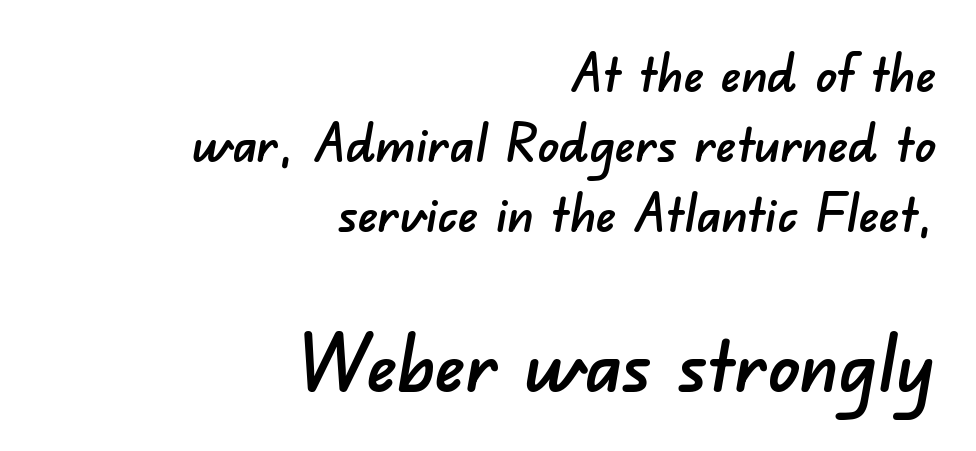
Unlike a traditional serif, this face leaves its strokes unadorned. The words here are not underlined. The rendering anchors every line to the right-hand side. How would I describe the line gaps? Plain and ordinary. Type size steps up from the first block to the second. Compared with typical body copy, the letter spacing here is the same.
